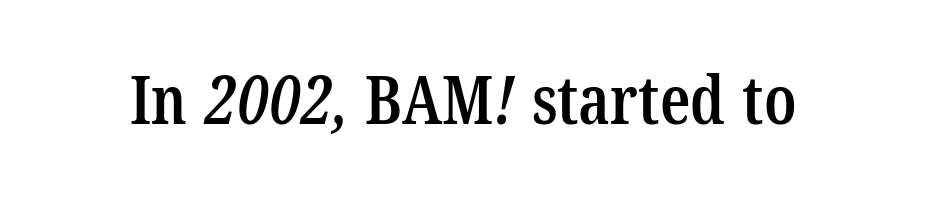
Q: Is the text bold? A: Semi-bold.
Q: Is the typeface a serif or a sans-serif typeface? A: Serif.
Q: Is the text underlined? A: No.
Q: Is the spacing between letters normal or unusually wide? A: Normal.
Q: Width (condensed, normal, or wide)? A: Condensed.
Q: Stroke contrast? A: Low.
Q: x-height? A: Medium.
Q: Monospaced? A: No.
